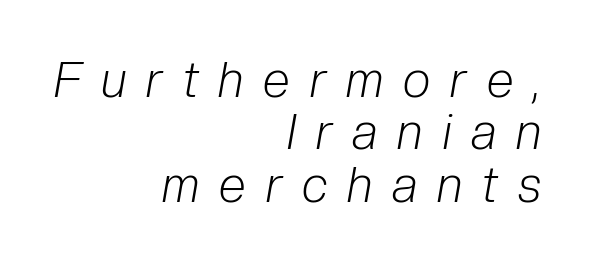
The image shows 49 px light, condensed type, italic (leaning right); set right-aligned, tight line spacing (1.07x), unusually wide letter spacing (+0.41 em), not underlined; low stroke contrast and a medium x-height.
